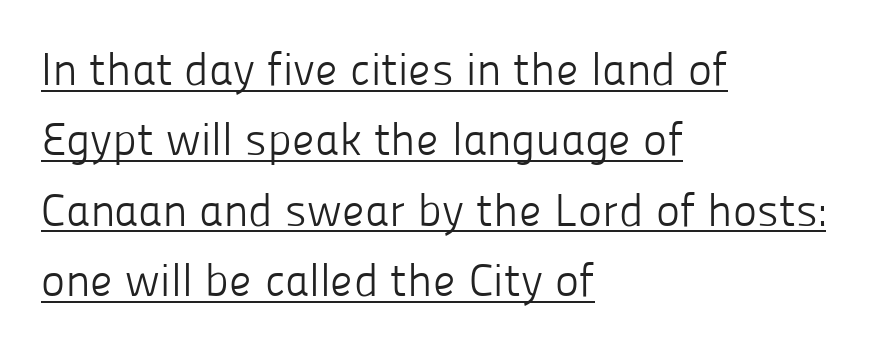
The image shows 46 px light sans-serif type, upright; set left-aligned, normal line spacing (1.53x), normal letter spacing, underlined; low stroke contrast and a medium x-height.
